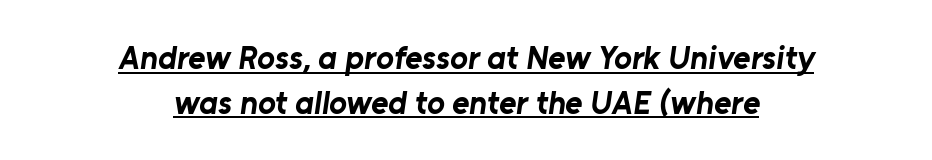
The image shows 33 px bold sans-serif type; set centered, normal line spacing (1.35x), normal letter spacing, underlined; low stroke contrast and a medium x-height.
